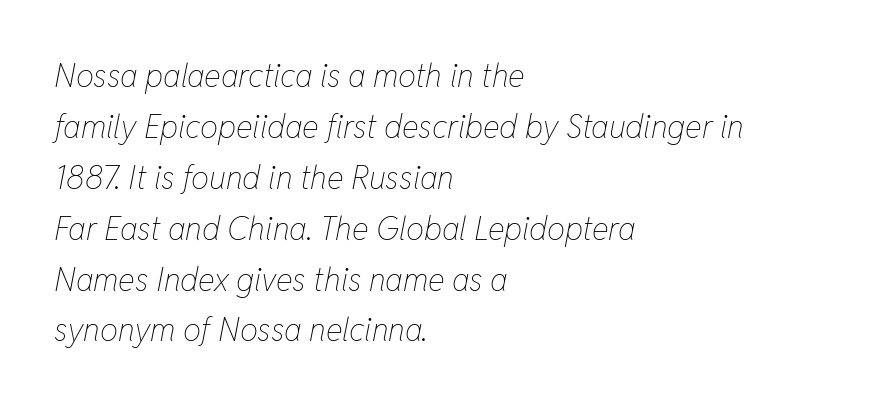
The rows are spaced the way most documents space them. Characters are canted at an angle relative to the baseline's perpendicular. Character widths vary here, with narrow letters taking less room than wide ones. Weight: regular or lighter.
